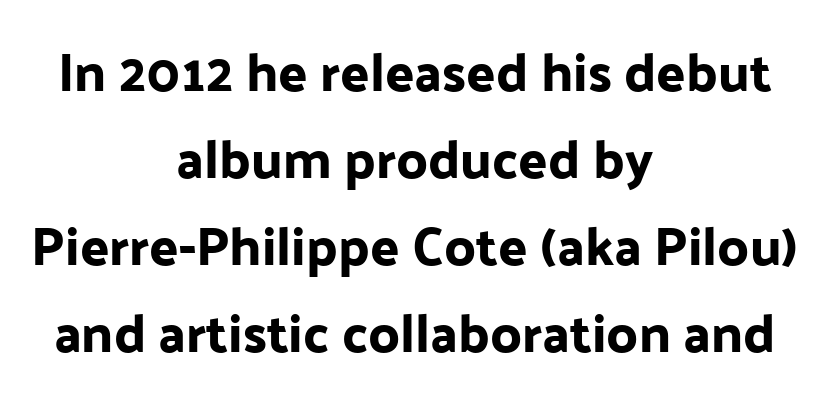
Q: Is the text italic (slanted)? A: No, it is upright.
Q: Is the typeface a serif or a sans-serif typeface? A: Sans-serif.
Q: Is the text underlined? A: No.
Q: How is the paragraph aligned? A: Centered.
Q: Is the spacing between letters normal or unusually wide? A: Normal.
Q: Is the spacing between lines tight, normal or loose? A: Normal.
Q: Width (condensed, normal, or wide)? A: Normal.
Q: Stroke contrast? A: Low.
Q: x-height? A: Medium.
Q: Monospaced? A: No.
